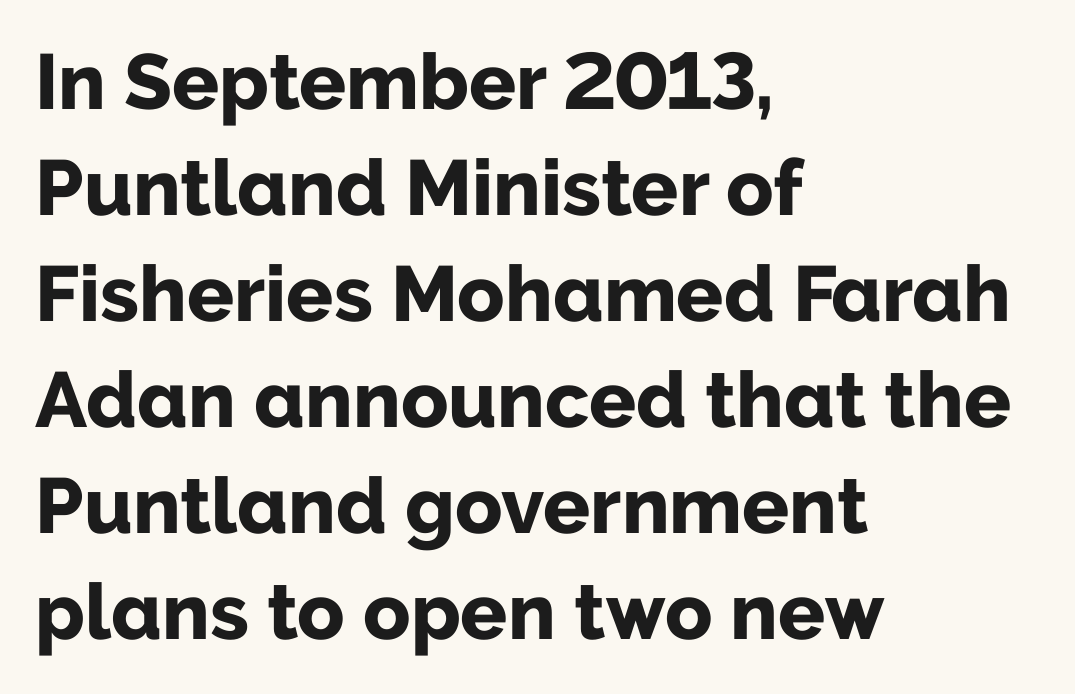
The image shows 78 px bold sans-serif type, upright; set left-aligned, normal line spacing (1.36x), normal letter spacing, not underlined; low stroke contrast and a medium x-height.
